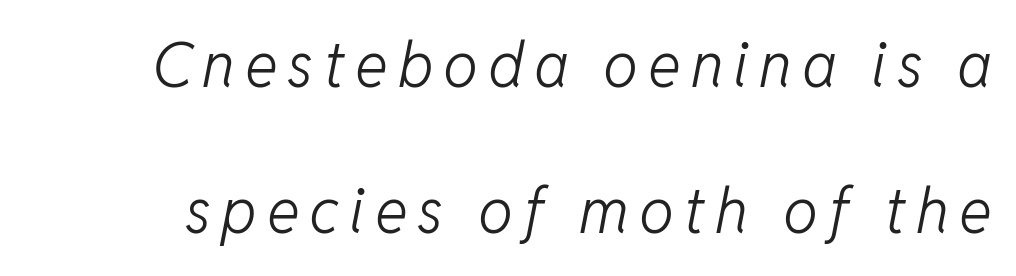
Q: Is the text bold? A: No.
Q: Is the text italic (slanted)? A: Yes, it leans right by about 11 degrees.
Q: Is the text underlined? A: No.
Q: Is the spacing between lines tight, normal or loose? A: Loose.
Q: Width (condensed, normal, or wide)? A: Normal.
Q: Stroke contrast? A: Low.
Q: x-height? A: Medium.
Q: Monospaced? A: No.
